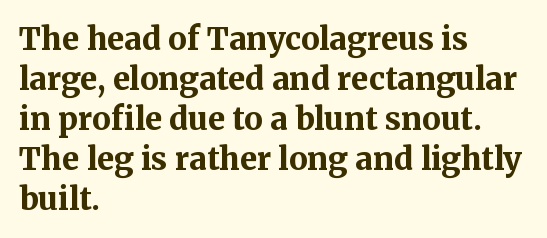
The image shows 31 px bold serif type, upright; set left-aligned, normal line spacing (1.29x), normal letter spacing, not underlined; medium stroke contrast and a medium x-height.
